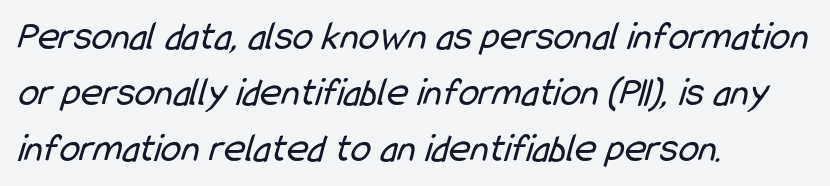
{"serif": "no", "bold": "no", "weight": "regular", "width": "condensed", "stroke_contrast": "low", "x_height": "medium", "monospaced": "no", "underline": "no", "align": "left", "line_spacing": "normal", "line_spacing_ratio": 1.36, "letter_spacing": "normal", "letter_spacing_em": 0.0, "glyph_px": 41}
